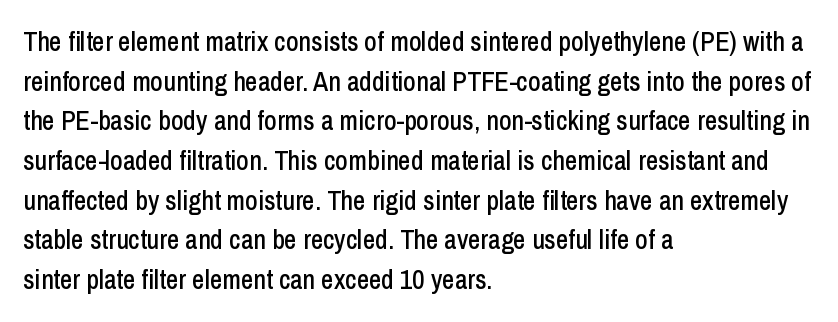
Q: Is the text italic (slanted)? A: No, it is upright.
Q: Is the text underlined? A: No.
Q: How is the paragraph aligned? A: Left-aligned.
Q: Is the spacing between letters normal or unusually wide? A: Normal.
Q: Is the spacing between lines tight, normal or loose? A: Normal.
